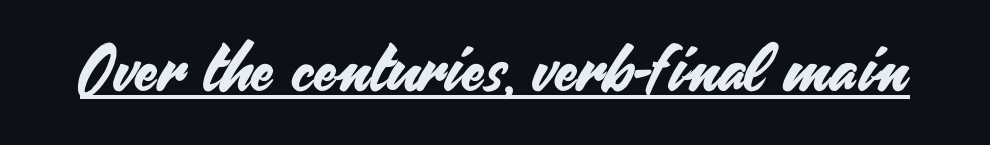
{"serif": "no", "width": "normal", "stroke_contrast": "medium", "x_height": "small", "monospaced": "no", "underline": "yes", "letter_spacing": "normal", "letter_spacing_em": 0.0, "glyph_px": 65}
